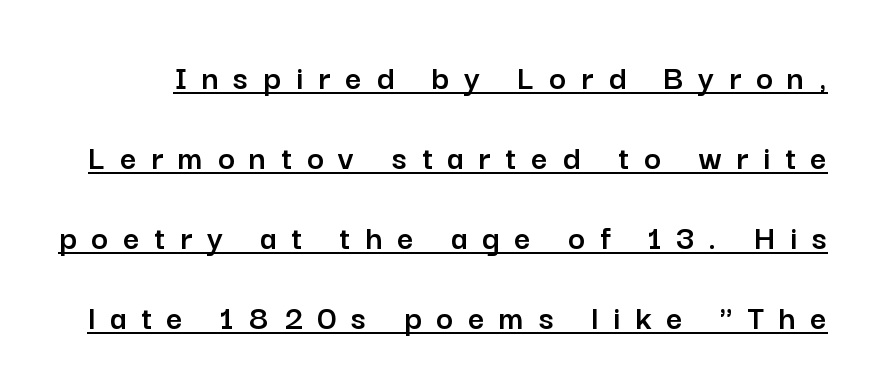
The image shows 36 px sans-serif type, upright; set loose line spacing (2.22x), unusually wide letter spacing (+0.41 em), underlined; low stroke contrast and a medium x-height.
